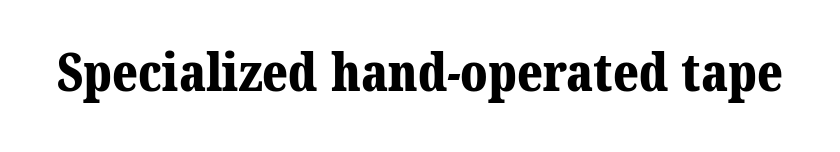
Q: Is the text bold? A: Yes.
Q: Is the typeface a serif or a sans-serif typeface? A: Serif.
Q: Is the text underlined? A: No.
Q: Is the spacing between letters normal or unusually wide? A: Normal.
Q: Width (condensed, normal, or wide)? A: Normal.
Q: Stroke contrast? A: Medium.
Q: x-height? A: Medium.
Q: Monospaced? A: No.
